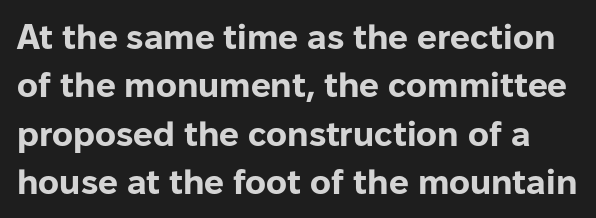
{"serif": "no", "italic": "no", "bold": "yes", "weight": "bold", "width": "normal", "stroke_contrast": "low", "x_height": "medium", "monospaced": "no", "underline": "no", "line_spacing": "normal", "line_spacing_ratio": 1.38, "letter_spacing": "normal", "letter_spacing_em": 0.0, "glyph_px": 35}
